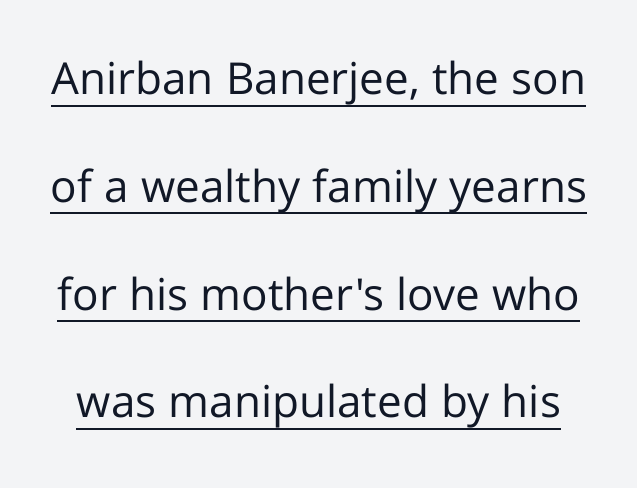
Q: Is the text bold? A: No.
Q: Is the text italic (slanted)? A: No, it is upright.
Q: Is the typeface a serif or a sans-serif typeface? A: Sans-serif.
Q: Is the text underlined? A: Yes.
Q: Is the spacing between letters normal or unusually wide? A: Normal.
Q: Is the spacing between lines tight, normal or loose? A: Loose.
Q: Width (condensed, normal, or wide)? A: Normal.
Q: Stroke contrast? A: Low.
Q: x-height? A: Medium.
Q: Monospaced? A: No.
